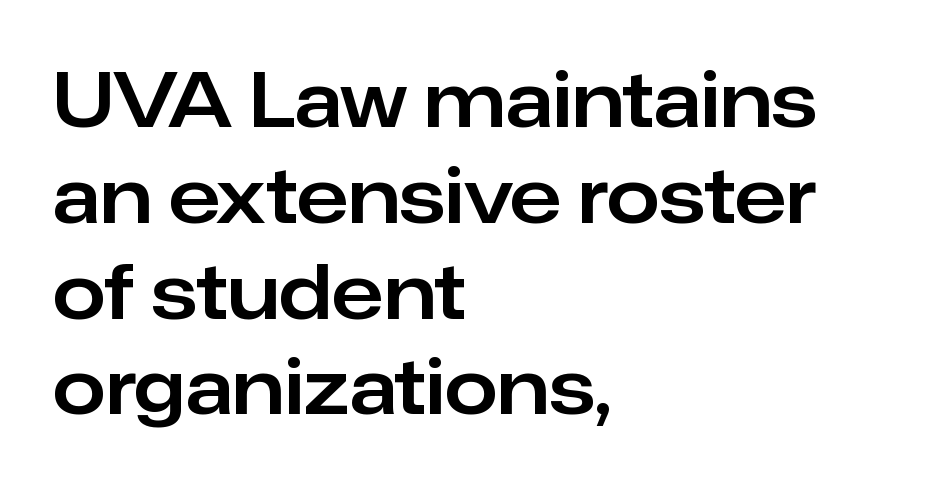
Has an underline been added? It has not. Between one letter and the next there's only the usual sliver of space. Here the designer chose a conventional face with non-uniform glyph widths. Reading down the column, the eye jumps a familiar distance to each next line.
